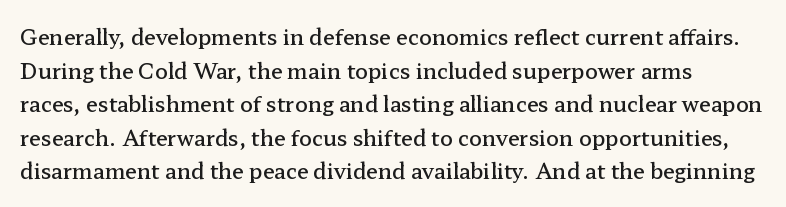
Q: Is the text bold? A: Semi-bold.
Q: Is the text italic (slanted)? A: No, it is upright.
Q: Is the text underlined? A: No.
Q: Is the spacing between letters normal or unusually wide? A: Normal.
Q: Is the spacing between lines tight, normal or loose? A: Normal.
